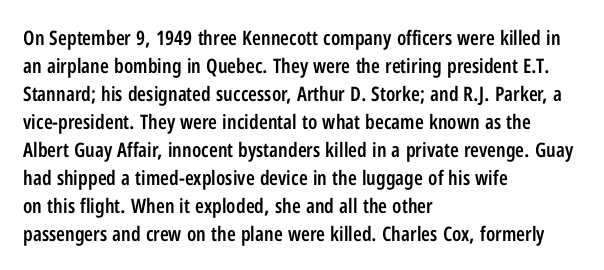
The image shows 20 px text type, upright; set left-aligned, normal line spacing (1.4x), normal letter spacing, not underlined.
